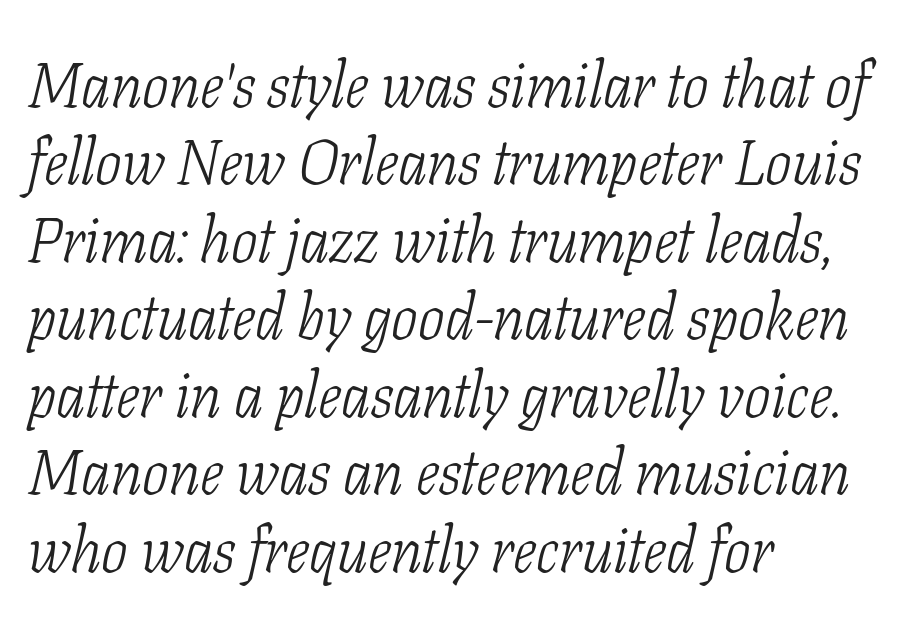
Q: Is the text bold? A: No.
Q: Is the text italic (slanted)? A: Yes, it leans right by about 11 degrees.
Q: Is the typeface a serif or a sans-serif typeface? A: Serif.
Q: Is the text underlined? A: No.
Q: How is the paragraph aligned? A: Left-aligned.
Q: Is the spacing between letters normal or unusually wide? A: Normal.
Q: Width (condensed, normal, or wide)? A: Condensed.
Q: Stroke contrast? A: Low.
Q: x-height? A: Medium.
Q: Monospaced? A: No.
